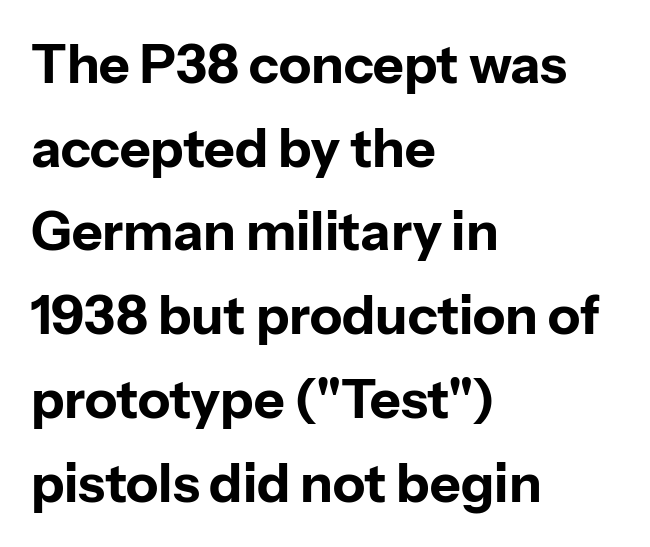
Q: Is the text bold? A: Yes.
Q: Is the text italic (slanted)? A: No, it is upright.
Q: Is the typeface a serif or a sans-serif typeface? A: Sans-serif.
Q: Is the text underlined? A: No.
Q: How is the paragraph aligned? A: Left-aligned.
Q: Is the spacing between letters normal or unusually wide? A: Normal.
Q: Is the spacing between lines tight, normal or loose? A: Normal.
Q: Width (condensed, normal, or wide)? A: Normal.
Q: Stroke contrast? A: Low.
Q: x-height? A: Medium.
Q: Monospaced? A: No.
